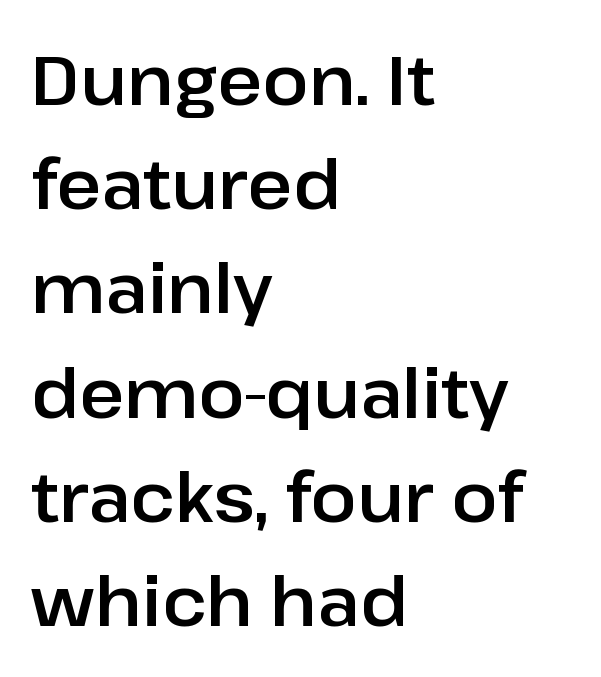
The passage shown is typed in a proportional face where columns would drift. The glyphs in this specimen are sans serif. Anything drawn beneath the words? Only blank space. Nope, not italic — everything's standing straight. The gaps between neighbouring characters are ordinary and unremarkable.
